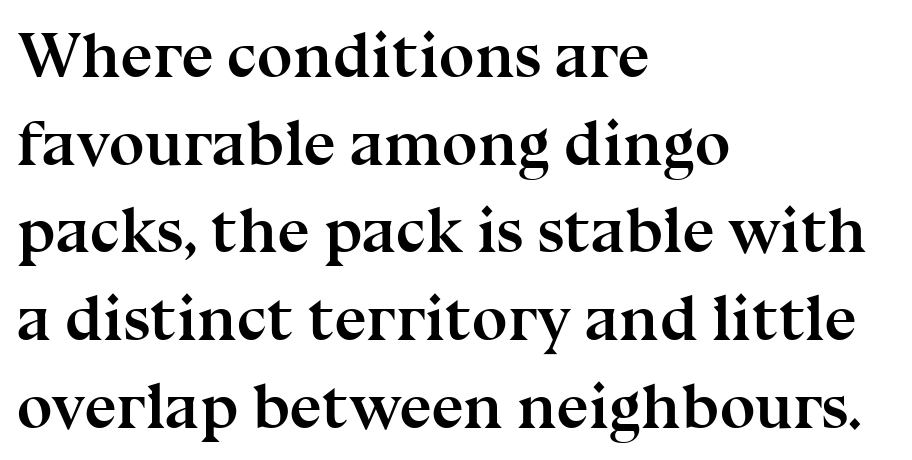
The image shows 64 px semibold serif type, upright; set left-aligned, normal line spacing (1.37x), normal letter spacing, not underlined; medium stroke contrast and a medium x-height.
